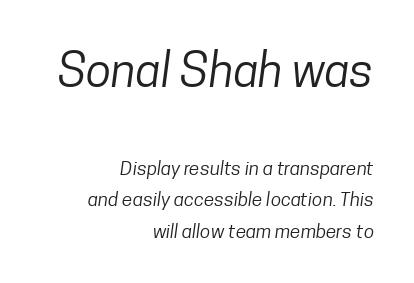
The image shows 47 px regular-weight, condensed sans-serif type; set right-aligned, normal line spacing (1.66x), normal letter spacing, not underlined; the first (top) block is 2.47x larger; low stroke contrast and a medium x-height.
